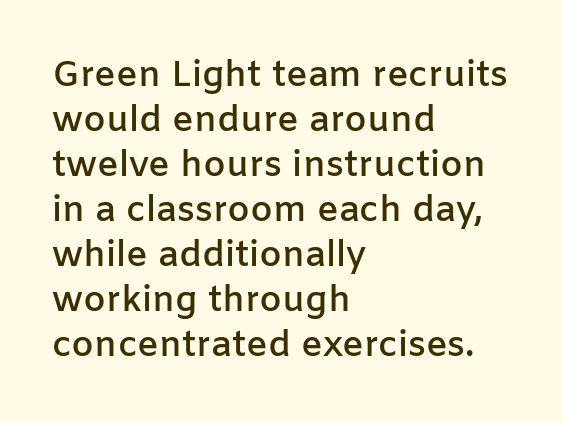
Q: Is the text bold? A: Semi-bold.
Q: Is the text italic (slanted)? A: No, it is upright.
Q: Is the typeface a serif or a sans-serif typeface? A: Sans-serif.
Q: Is the text underlined? A: No.
Q: How is the paragraph aligned? A: Left-aligned.
Q: Is the spacing between letters normal or unusually wide? A: Normal.
Q: Is the spacing between lines tight, normal or loose? A: Normal.
Q: Width (condensed, normal, or wide)? A: Normal.
Q: Stroke contrast? A: Low.
Q: x-height? A: Medium.
Q: Monospaced? A: No.
